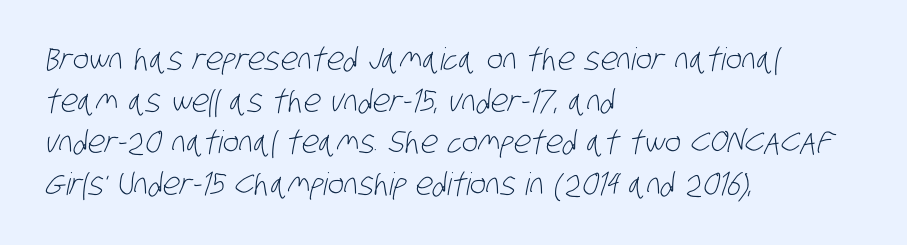
{"serif": "no", "bold": "no", "weight": "light", "width": "condensed", "stroke_contrast": "low", "x_height": "large", "monospaced": "no", "underline": "no", "align": "left", "line_spacing": "normal", "line_spacing_ratio": 1.34, "letter_spacing": "normal", "letter_spacing_em": 0.0, "glyph_px": 31}
